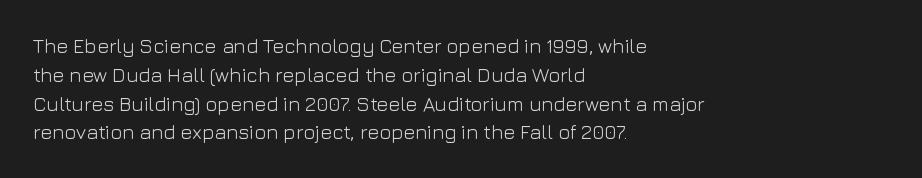
Vertical strokes here are truly vertical. The typesetting does not lean heavy: it is not bold. These lines keep a tight, regular rhythm from letter to letter. Anything drawn beneath the words? Only blank space. The designer left line spacing at the default. Caption: multi-line text, flush left, ragged right.
